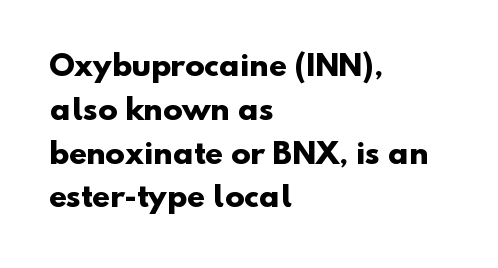
The text was rendered using a sans face with plain stroke endings. Beneath every word, the page is bare. The line texture is even and compact thanks to regular tracking. Is there much room between lines? A standard amount, neither cramped nor airy.
